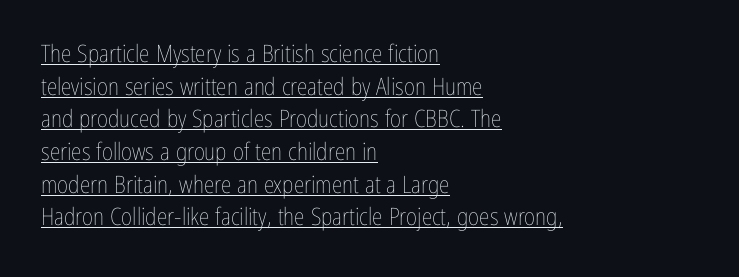
Q: Is the text bold? A: No.
Q: Is the text italic (slanted)? A: No, it is upright.
Q: Is the text underlined? A: Yes.
Q: How is the paragraph aligned? A: Left-aligned.
Q: Is the spacing between letters normal or unusually wide? A: Normal.
Q: Is the spacing between lines tight, normal or loose? A: Normal.
